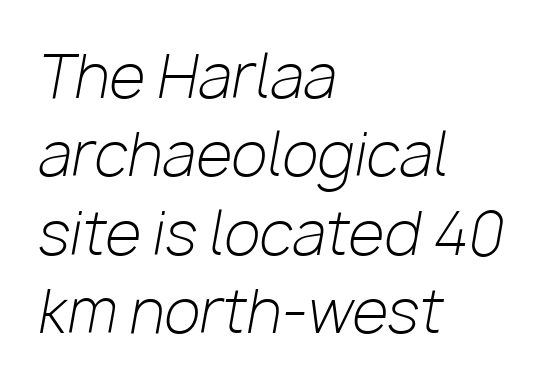
The image shows 59 px light type, italic (leaning right); set left-aligned, normal line spacing (1.33x), normal letter spacing, not underlined; low stroke contrast and a medium x-height.
